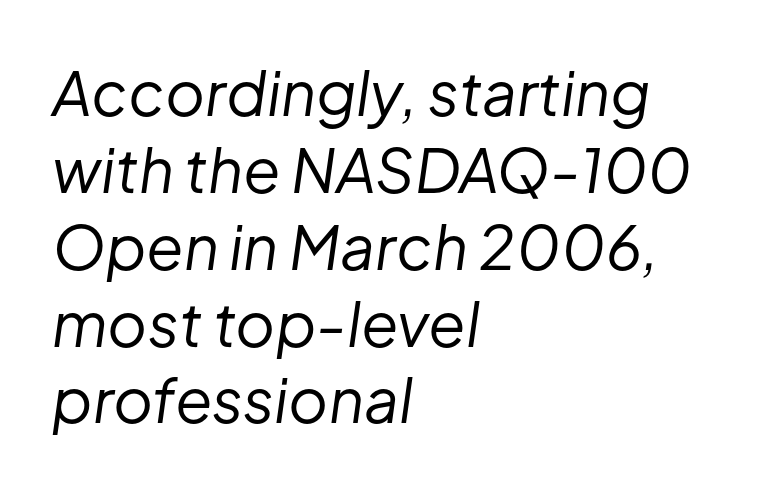
{"italic": "yes", "lean": "right", "slant_degrees": 8, "bold": "no", "weight": "regular", "width": "normal", "stroke_contrast": "low", "x_height": "medium", "monospaced": "no", "underline": "no", "align": "left", "line_spacing": "normal", "line_spacing_ratio": 1.26, "letter_spacing": "normal", "letter_spacing_em": 0.0, "glyph_px": 61}
